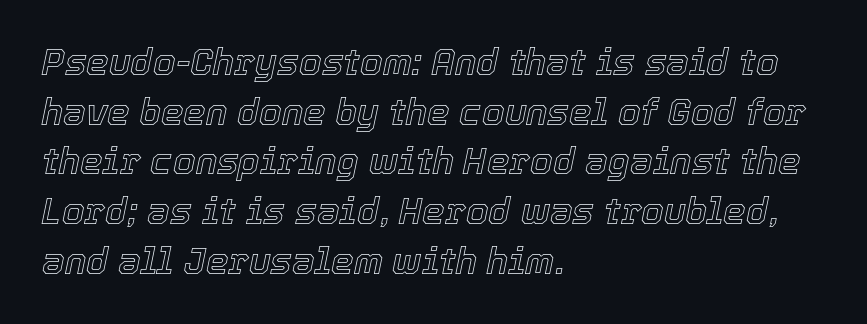
The image shows 36 px text type, italic (leaning right); set left-aligned, normal line spacing (1.38x), normal letter spacing, not underlined; a medium x-height.
